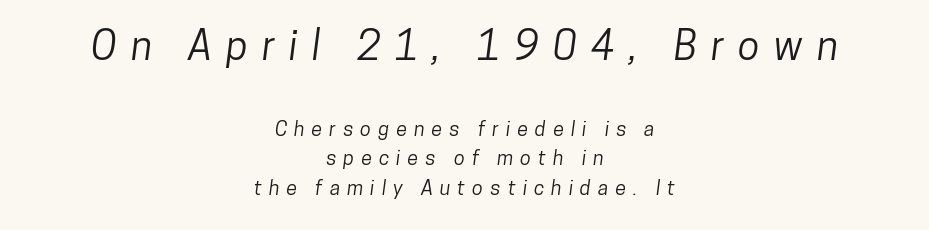
Beneath every word, the page is bare. The face used here appears at its bigger size in the upper chunk. Proportional: the letters do not fall into vertical columns. Substantial extra tracking has been applied to these lines. Successive baselines arrive at the customary interval. This rendering uses center alignment, leaving both contours irregular but symmetric.
